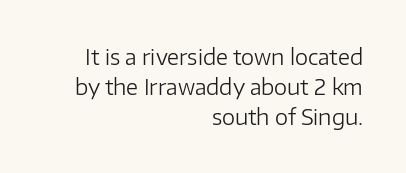
{"italic": "no", "bold": "no", "underline": "no", "align": "right", "line_spacing": "normal", "line_spacing_ratio": 1.42, "letter_spacing": "normal", "letter_spacing_em": 0.0, "glyph_px": 21}
